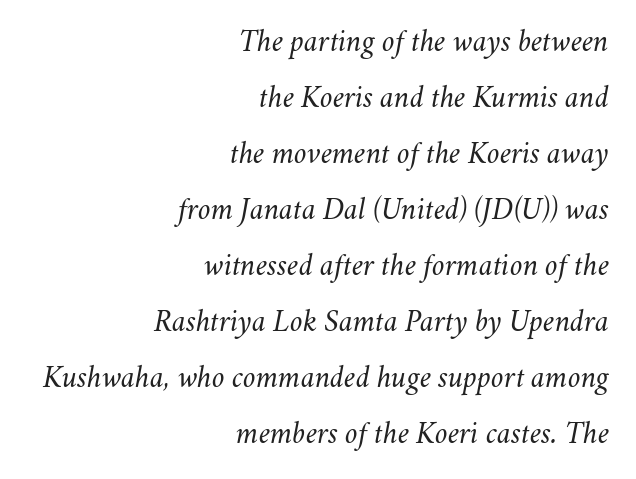
Looks like regular typesetting: each glyph gets only the width it needs. Students, note that the glyphs here touch the page at normal intervals. Horizontal alignment here is rightward, an uncommon choice for prose. Think standard paragraph weight, or any step lighter than that. Compared with ordinary roman type, these characters are visibly tilted. Honestly, there is no underline to notice here at all.
